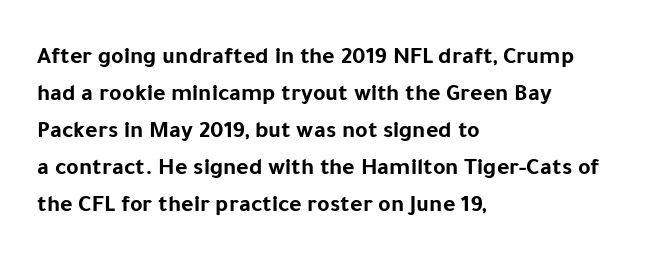
Q: Is the text bold? A: Yes.
Q: Is the text italic (slanted)? A: No, it is upright.
Q: Is the text underlined? A: No.
Q: How is the paragraph aligned? A: Left-aligned.
Q: Is the spacing between letters normal or unusually wide? A: Normal.
Q: Is the spacing between lines tight, normal or loose? A: Normal.
